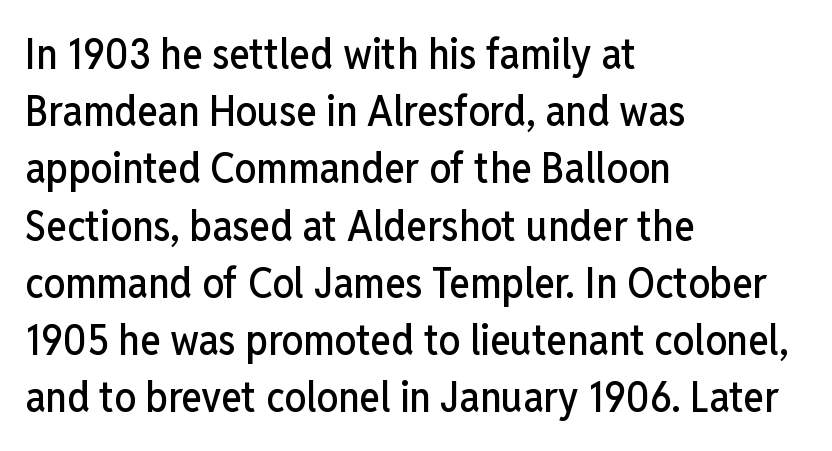
Notice how the stems are strictly vertical — no italics here. A typesetter would call this zero additional tracking. Visually the block forms a straight wall on the left and a jagged coastline on the right. A typesetter would call this leading conventional body-copy spacing. Words float on clear page, feet unadorned.
